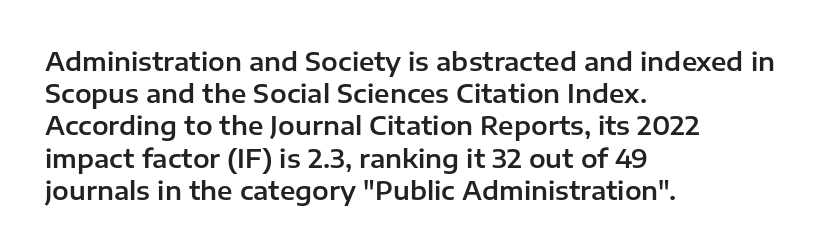
{"italic": "no", "underline": "no", "align": "left", "line_spacing": "normal", "line_spacing_ratio": 1.29, "letter_spacing": "normal", "letter_spacing_em": 0.0, "glyph_px": 25}
